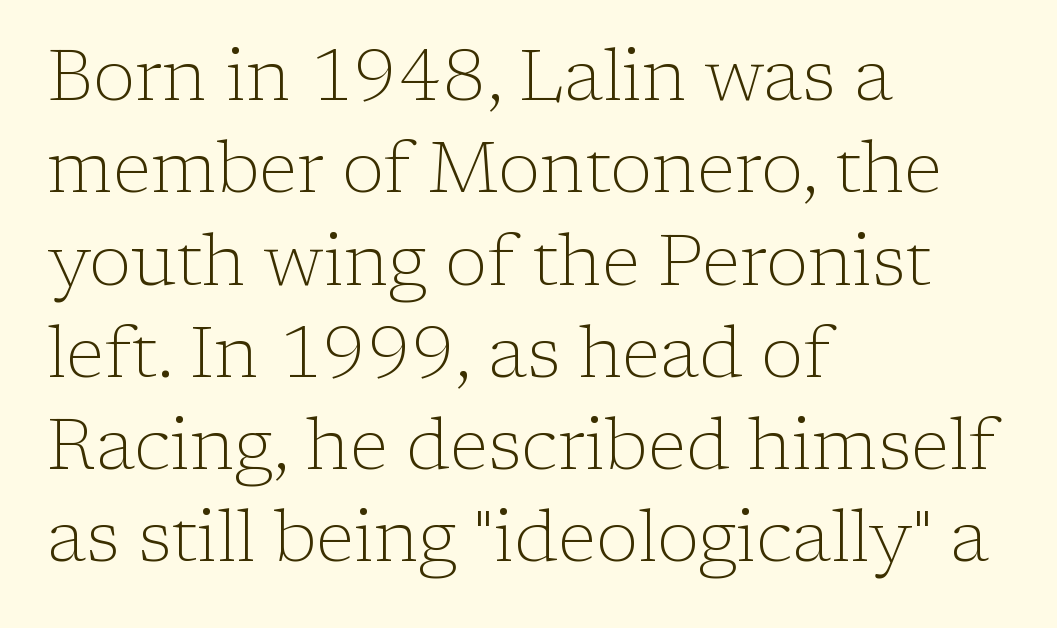
{"serif": "yes", "italic": "no", "bold": "no", "weight": "light", "width": "normal", "stroke_contrast": "low", "x_height": "medium", "monospaced": "no", "underline": "no", "align": "left", "line_spacing": "normal", "line_spacing_ratio": 1.3, "letter_spacing": "normal", "letter_spacing_em": 0.0, "glyph_px": 71}
